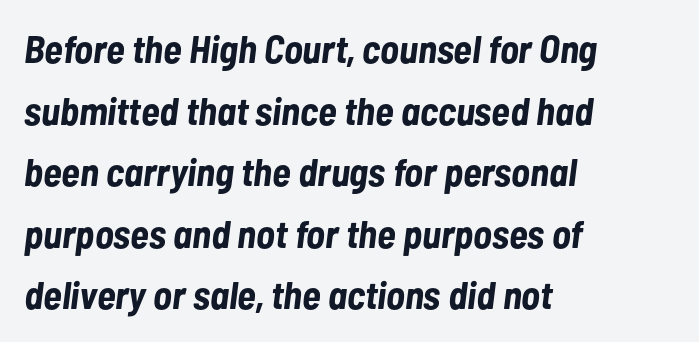
The rendering applies a slant to the glyphs. The typesetter chose a ragged-right arrangement here. Students, observe: this is what conventionally led text looks like. This sample has the flowing, uneven cadence of proportional lettering.
